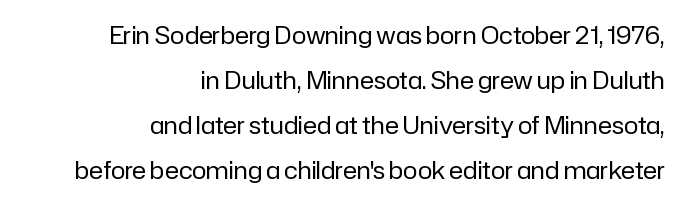
{"italic": "no", "bold": "no", "underline": "no", "align": "right", "line_spacing_ratio": 1.88, "letter_spacing": "normal", "letter_spacing_em": 0.0, "glyph_px": 24}
